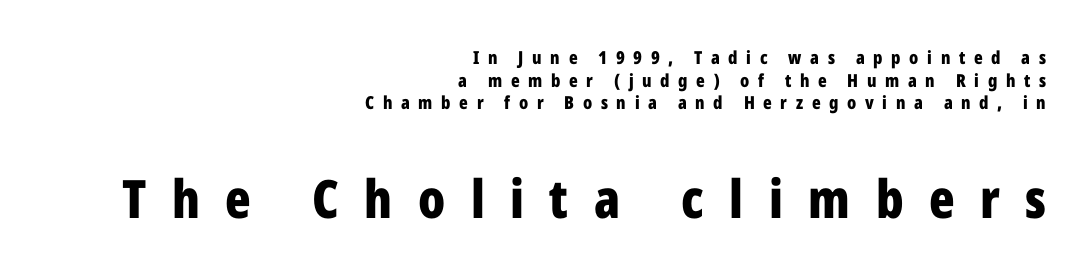
{"serif": "no", "italic": "no", "bold": "yes", "weight": "bold", "width": "condensed", "stroke_contrast": "low", "x_height": "medium", "monospaced": "no", "underline": "no", "align": "right", "line_spacing": "normal", "line_spacing_ratio": 1.26, "letter_spacing": "wide", "letter_spacing_em": 0.48, "larger_block": "second", "size_ratio": 2.94, "glyph_px": 53}
